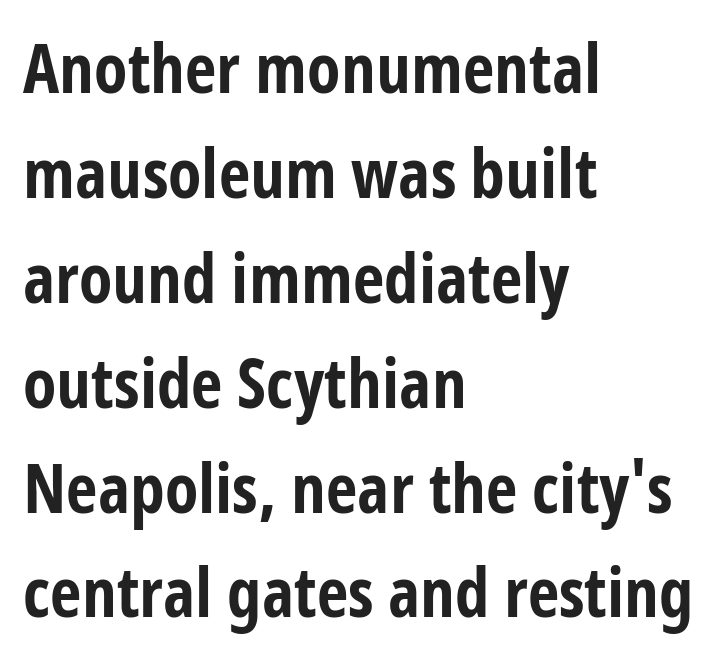
Q: Is the text bold? A: Yes.
Q: Is the text italic (slanted)? A: No, it is upright.
Q: Is the typeface a serif or a sans-serif typeface? A: Sans-serif.
Q: Is the text underlined? A: No.
Q: How is the paragraph aligned? A: Left-aligned.
Q: Is the spacing between letters normal or unusually wide? A: Normal.
Q: Is the spacing between lines tight, normal or loose? A: Normal.
Q: Width (condensed, normal, or wide)? A: Condensed.
Q: Stroke contrast? A: Low.
Q: x-height? A: Medium.
Q: Monospaced? A: No.
